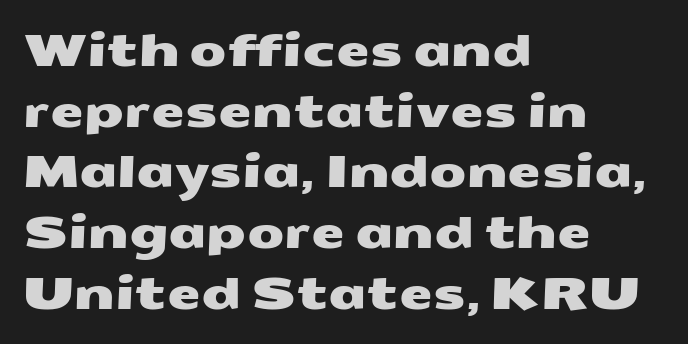
{"serif": "no", "width": "wide", "stroke_contrast": "medium", "x_height": "medium", "monospaced": "no", "underline": "no", "align": "left", "line_spacing": "normal", "line_spacing_ratio": 1.41, "letter_spacing": "normal", "letter_spacing_em": 0.0, "glyph_px": 43}
